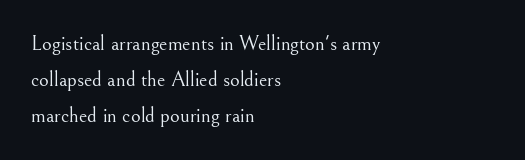
Nothing heavy about these letters — not bold at all. The setting favours the left margin, as ordinary paragraphs usually do. Nobody touched the tracking dial on this one. Upright lettering throughout. This rendering features lettering with no underline.
